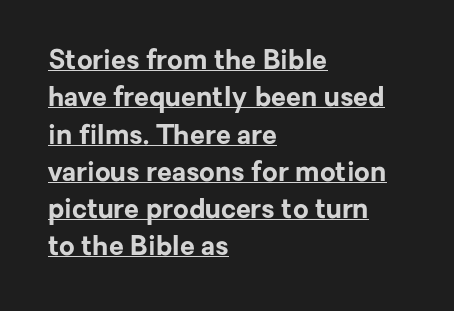
In designer terms, the underline attribute is active on this setting. The paragraph shown leans on its left margin. Spacing between characters is what you'd get straight out of the box. This is heavy type, rendered in bold. Ascenders rise straight up at ninety degrees. Regarding leading, the lines here are spaced in the standard way.
